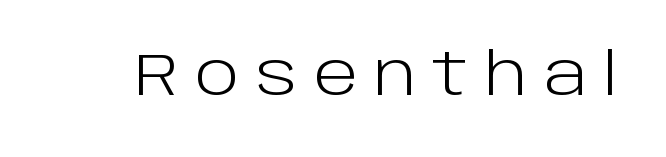
The letters stand straight up with perfectly vertical stems. A clean baseline with only descenders dipping below it. Look at the bottom of the vertical strokes: they stop flat, with no serifs. You could not count columns in this text — the font is proportionally spaced. A light-to-regular cut is what we see here.
